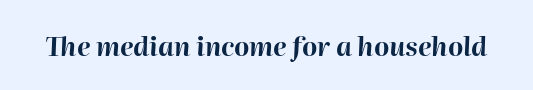
The image shows 26 px bold type, italic (leaning right); set normal letter spacing, not underlined.
